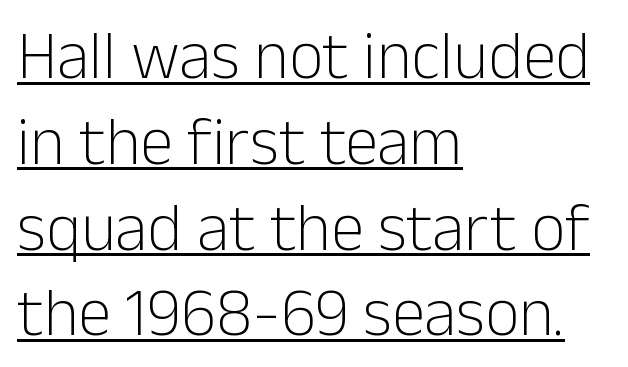
Default kerning and tracking; the words read as compact shapes. This sample uses an upright cut, with every glyph sitting square on the baseline. A classic flush-left, rag-right setting is used for this passage. Here the designer chose a conventional face with non-uniform glyph widths.
